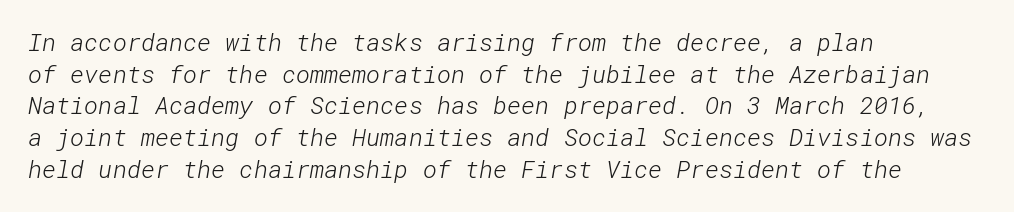
{"bold": "no", "underline": "no", "align": "left", "line_spacing": "normal", "line_spacing_ratio": 1.32, "letter_spacing": "normal", "letter_spacing_em": 0.0, "glyph_px": 24}
